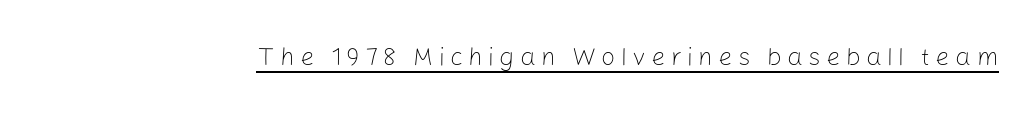
Q: Is the text bold? A: No.
Q: Is the text italic (slanted)? A: No, it is upright.
Q: Is the text underlined? A: Yes.
Q: Is the spacing between letters normal or unusually wide? A: Unusually wide.
